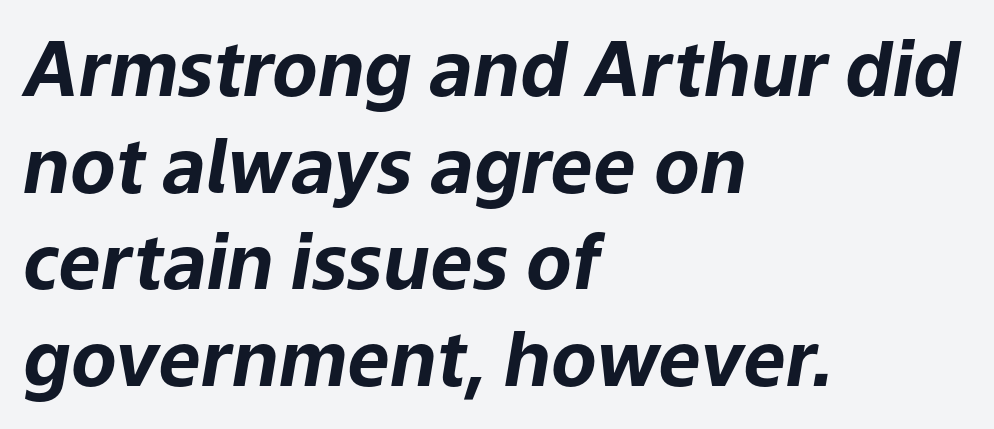
Chunky letters — that's bold for sure. In CSS terms this would be text-align: left. Characters are canted at an angle relative to the baseline's perpendicular. A typesetter would call this zero additional tracking. Only glyphs here, with clear space below each row.
